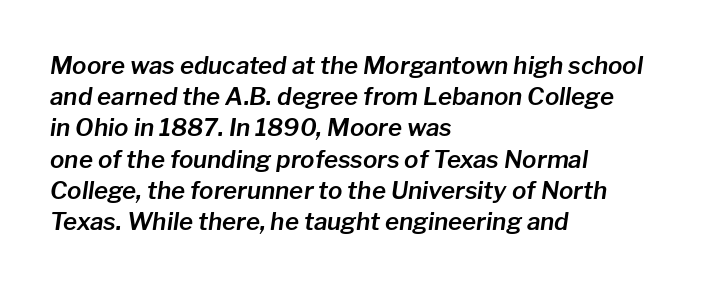
The image shows 24 px text type, italic (leaning right); set left-aligned, normal line spacing (1.3x), normal letter spacing, not underlined.
